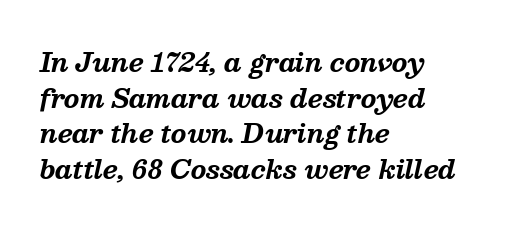
Set as a true bold cut, around the 700 mark. Observe the lean: these are italic letterforms. Summary of vertical rhythm: regular, with standard interline spacing. Rule under the text: the space is simply empty. If you drew a ruler down the left edge, every line would touch it. The rendering keeps characters at their native spacing.
